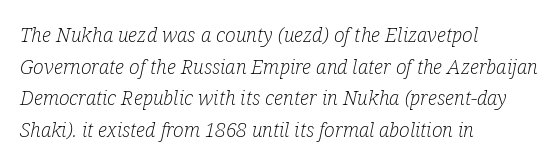
The image shows 20 px text type, italic (leaning right); set left-aligned, normal line spacing (1.58x), normal letter spacing, not underlined.
